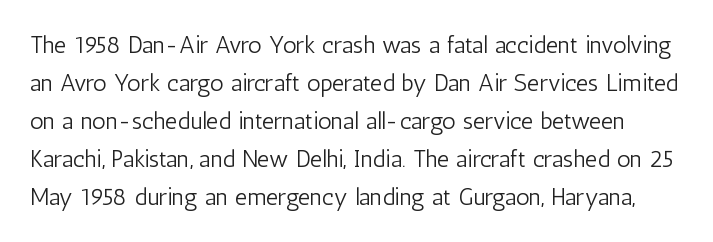
{"italic": "no", "bold": "no", "underline": "no", "line_spacing": "normal", "line_spacing_ratio": 1.58, "letter_spacing": "normal", "letter_spacing_em": 0.0, "glyph_px": 24}
